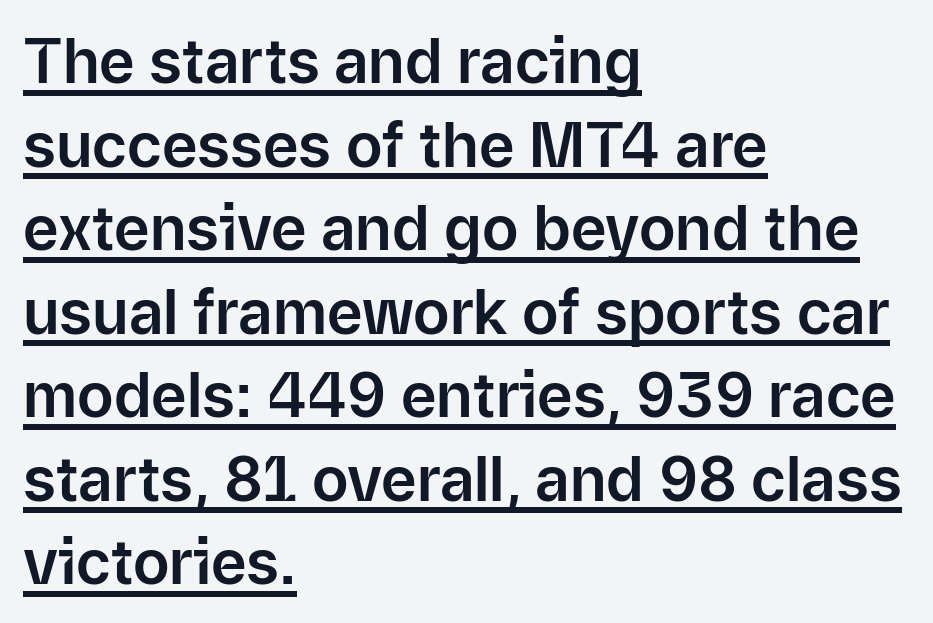
Each line starts at the same left margin while the right side varies. Posture: upright roman. In terms of leading, this rendering sits right in the middle. Check the space under the baseline: a stroke is drawn there.
